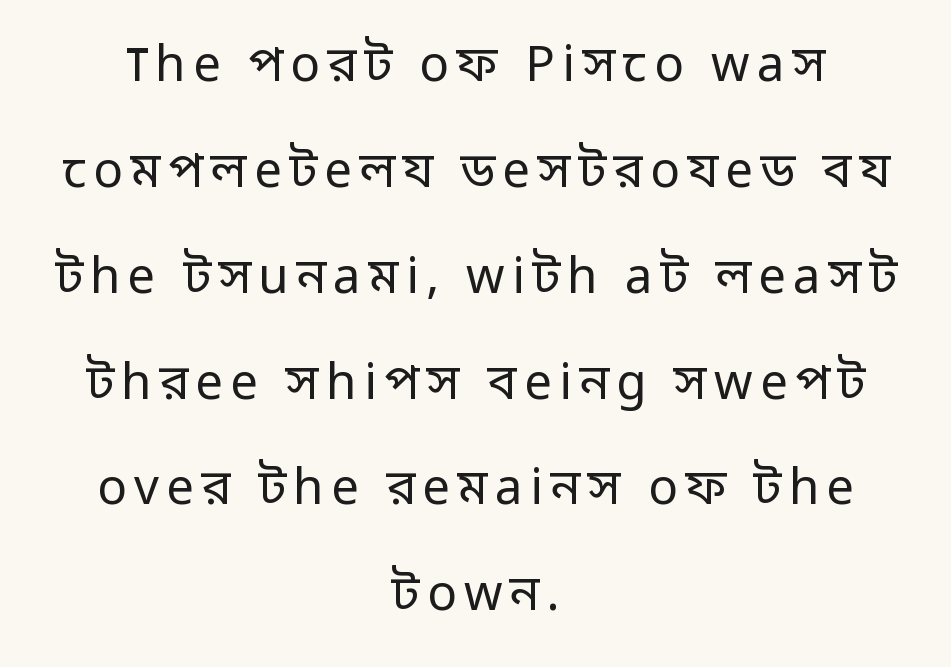
Q: Is the text bold? A: No.
Q: Is the text italic (slanted)? A: No, it is upright.
Q: Is the typeface a serif or a sans-serif typeface? A: Sans-serif.
Q: Is the text underlined? A: No.
Q: How is the paragraph aligned? A: Centered.
Q: Is the spacing between lines tight, normal or loose? A: Loose.
Q: Width (condensed, normal, or wide)? A: Normal.
Q: Stroke contrast? A: Low.
Q: x-height? A: Medium.
Q: Monospaced? A: No.
